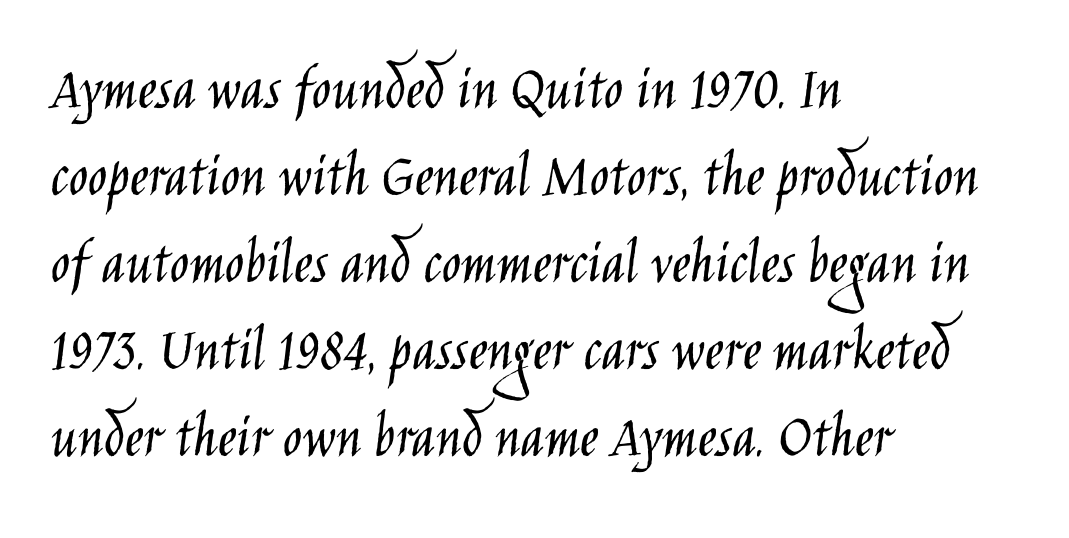
{"serif": "no", "bold": "no", "weight": "light", "width": "condensed", "stroke_contrast": "low", "x_height": "large", "monospaced": "no", "underline": "no", "align": "left", "line_spacing": "normal", "line_spacing_ratio": 1.36, "letter_spacing": "normal", "letter_spacing_em": 0.0, "glyph_px": 64}
